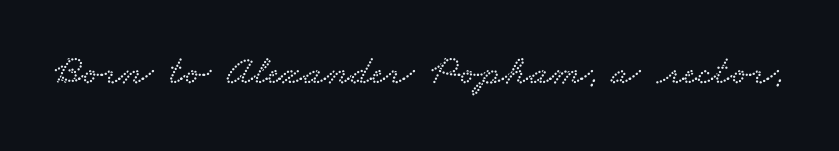
What kind of face is this? One with serifs. The letters sit at their default tracking, neither squeezed nor spread. Looks like regular typesetting: each glyph gets only the width it needs. The foot of each line stays bare and open.
